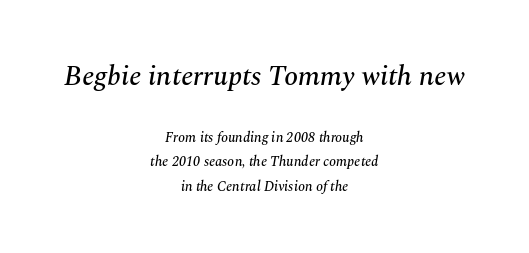
The image shows 28 px serif type, italic (leaning right); set centered, line spacing 1.76x, normal letter spacing, not underlined; the first (top) block is 2.0x larger; medium stroke contrast and a medium x-height.
